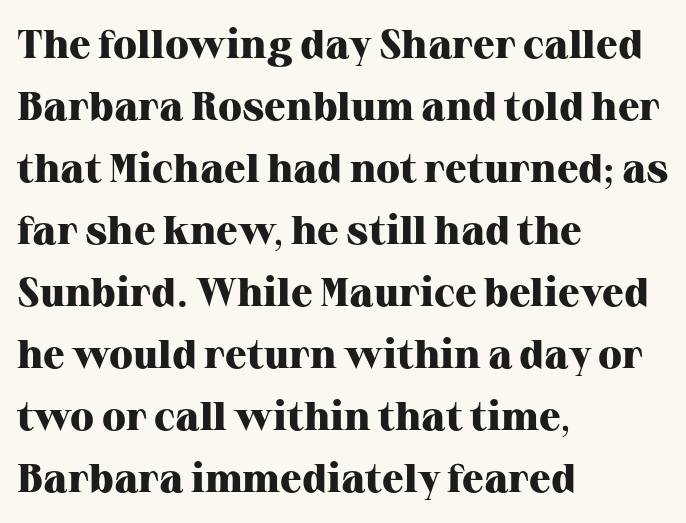
The image shows 40 px heavy serif type, upright; set left-aligned, normal line spacing (1.55x), normal letter spacing, not underlined; high stroke contrast and a medium x-height.
